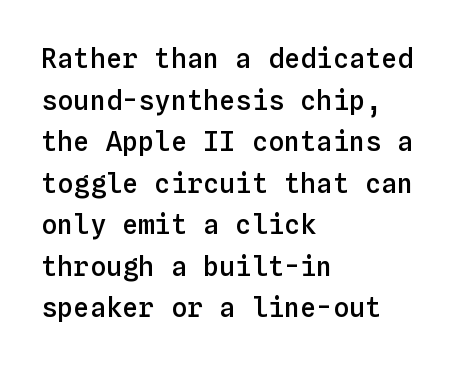
The foot of each line stays bare and open. Teacher's note: observe the even left margin — that is flush-left alignment. Summary of vertical rhythm: regular, with standard interline spacing. The typesetting leans somewhat heavy: a semibold. The lettering stays uniformly vertical, giving the passage a roman look.
